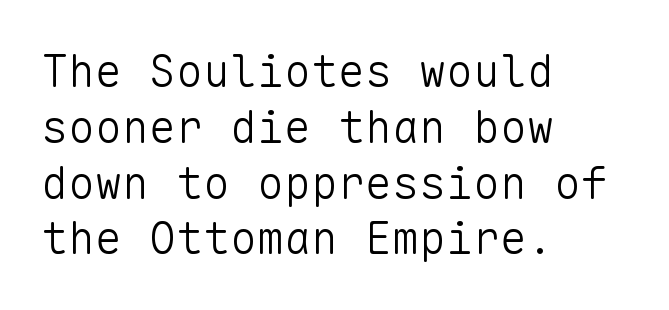
{"serif": "no", "italic": "no", "bold": "no", "weight": "light", "width": "normal", "stroke_contrast": "low", "x_height": "medium", "monospaced": "yes", "underline": "no", "align": "left", "line_spacing_ratio": 1.24, "letter_spacing": "normal", "letter_spacing_em": 0.0, "glyph_px": 45}
